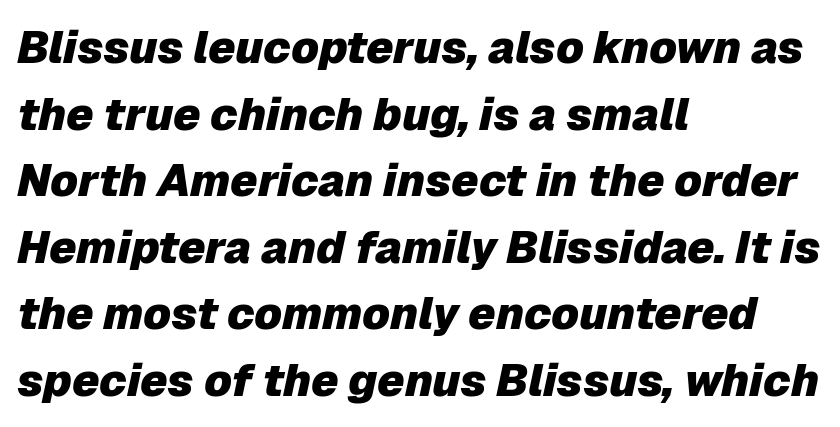
Q: Is the text bold? A: Yes.
Q: Is the text italic (slanted)? A: Yes, it leans right by about 12 degrees.
Q: Is the text underlined? A: No.
Q: How is the paragraph aligned? A: Left-aligned.
Q: Is the spacing between letters normal or unusually wide? A: Normal.
Q: Is the spacing between lines tight, normal or loose? A: Normal.
Q: Width (condensed, normal, or wide)? A: Normal.
Q: Stroke contrast? A: Low.
Q: x-height? A: Medium.
Q: Monospaced? A: No.
